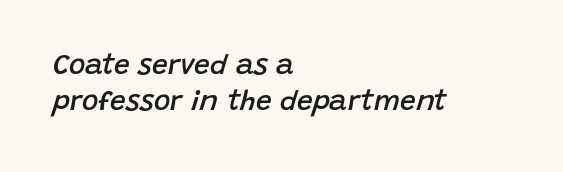
The image shows 28 px semibold type, italic (leaning right); set left-aligned, normal line spacing (1.3x), normal letter spacing, not underlined; low stroke contrast and a large x-height.
